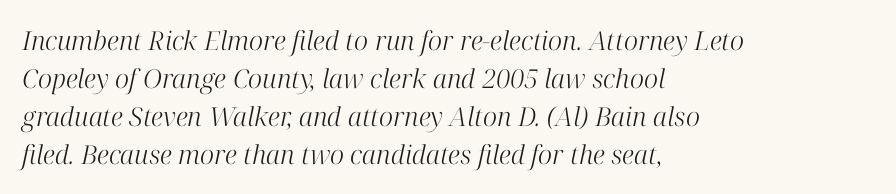
{"italic": "yes", "lean": "right", "slant_degrees": 12, "bold": "no", "underline": "no", "align": "left", "line_spacing": "normal", "line_spacing_ratio": 1.46, "letter_spacing": "normal", "letter_spacing_em": 0.0, "glyph_px": 26}
